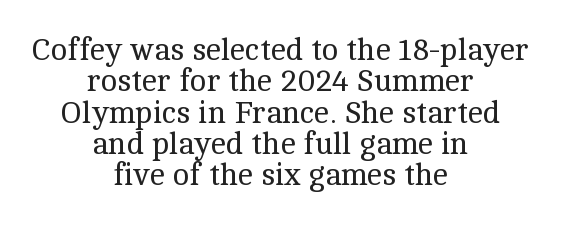
Q: Is the text bold? A: No.
Q: Is the text italic (slanted)? A: No, it is upright.
Q: Is the typeface a serif or a sans-serif typeface? A: Serif.
Q: Is the text underlined? A: No.
Q: How is the paragraph aligned? A: Centered.
Q: Is the spacing between letters normal or unusually wide? A: Normal.
Q: Is the spacing between lines tight, normal or loose? A: Tight.
Q: Width (condensed, normal, or wide)? A: Normal.
Q: x-height? A: Medium.
Q: Monospaced? A: No.
